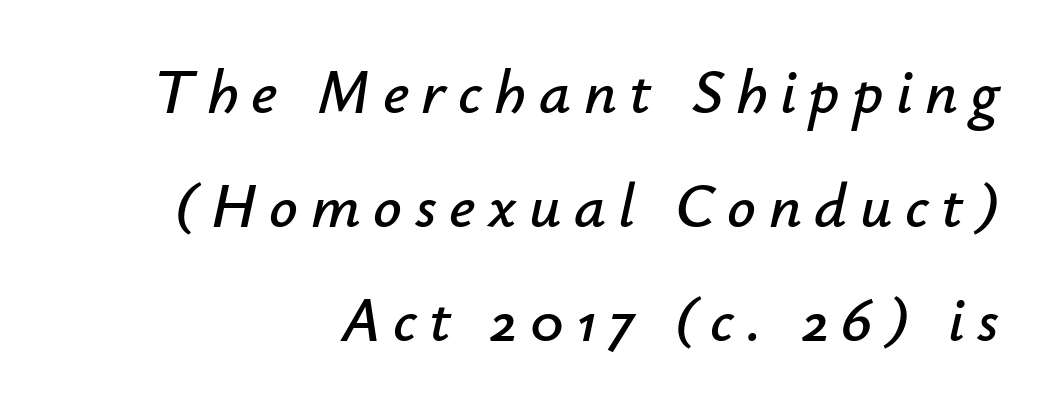
Q: Is the text italic (slanted)? A: Yes, it leans right by about 12 degrees.
Q: Is the text underlined? A: No.
Q: How is the paragraph aligned? A: Right-aligned.
Q: Is the spacing between letters normal or unusually wide? A: Unusually wide.
Q: Width (condensed, normal, or wide)? A: Normal.
Q: Stroke contrast? A: Low.
Q: x-height? A: Small.
Q: Monospaced? A: No.
